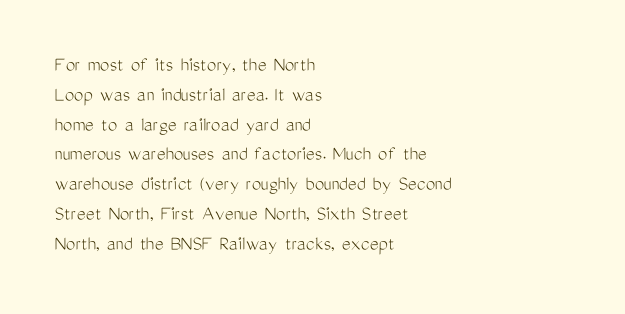
{"italic": "no", "bold": "no", "underline": "no", "align": "left", "line_spacing": "normal", "line_spacing_ratio": 1.42, "letter_spacing": "normal", "letter_spacing_em": 0.0, "glyph_px": 21}
